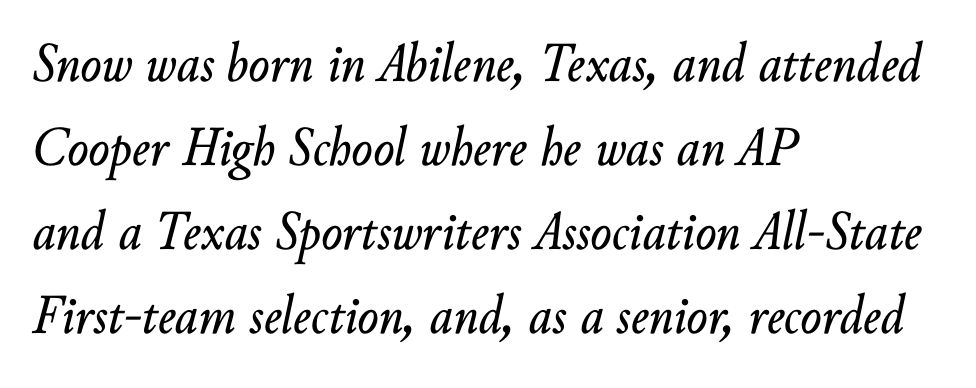
{"italic": "yes", "lean": "right", "slant_degrees": 10, "width": "normal", "stroke_contrast": "low", "x_height": "small", "monospaced": "no", "underline": "no", "align": "left", "line_spacing": "normal", "line_spacing_ratio": 1.5, "letter_spacing": "normal", "letter_spacing_em": 0.0, "glyph_px": 56}
